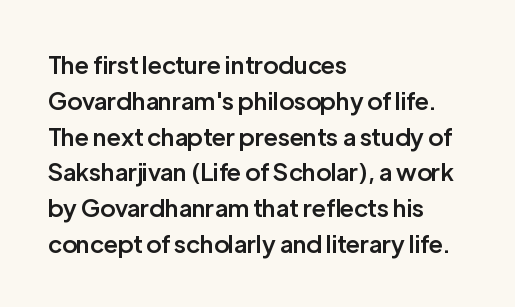
{"italic": "no", "bold": "semi", "underline": "no", "align": "left", "line_spacing": "normal", "line_spacing_ratio": 1.49, "letter_spacing": "normal", "letter_spacing_em": 0.0, "glyph_px": 24}
